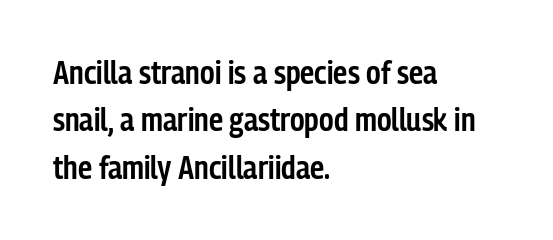
Q: Is the text bold? A: Semi-bold.
Q: Is the text italic (slanted)? A: No, it is upright.
Q: Is the typeface a serif or a sans-serif typeface? A: Sans-serif.
Q: Is the text underlined? A: No.
Q: How is the paragraph aligned? A: Left-aligned.
Q: Is the spacing between letters normal or unusually wide? A: Normal.
Q: Is the spacing between lines tight, normal or loose? A: Normal.
Q: Width (condensed, normal, or wide)? A: Condensed.
Q: Stroke contrast? A: Low.
Q: x-height? A: Medium.
Q: Monospaced? A: No.
